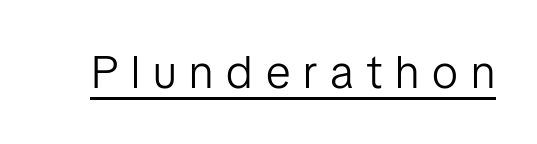
Q: Is the text bold? A: No.
Q: Is the text italic (slanted)? A: No, it is upright.
Q: Is the typeface a serif or a sans-serif typeface? A: Sans-serif.
Q: Is the text underlined? A: Yes.
Q: Is the spacing between letters normal or unusually wide? A: Unusually wide.
Q: Width (condensed, normal, or wide)? A: Normal.
Q: Stroke contrast? A: Low.
Q: x-height? A: Medium.
Q: Monospaced? A: No.
